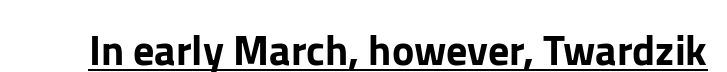
{"serif": "no", "italic": "no", "width": "normal", "stroke_contrast": "low", "x_height": "medium", "monospaced": "no", "underline": "yes", "letter_spacing": "normal", "letter_spacing_em": 0.0, "glyph_px": 42}
